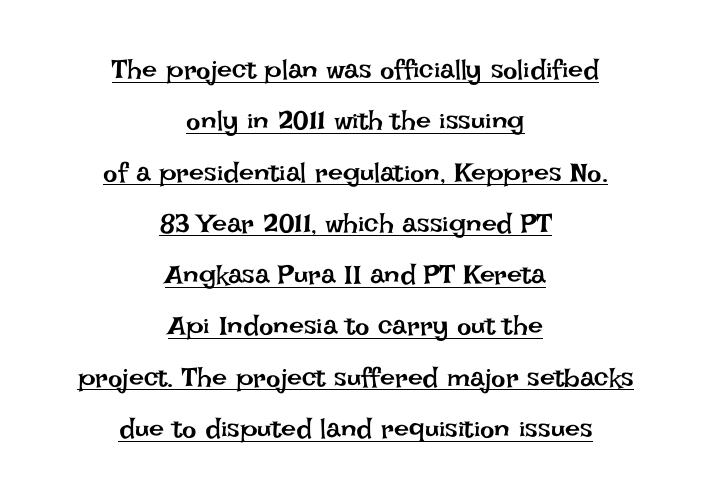
This sample carries an underscore along the baseline area. If you measured baseline to baseline, you'd find a long distance. The compositor balanced each line on the midline. It's the straight-up-and-down kind of type. Heft: none added — not bold. No extra tracking has been applied to these lines.
